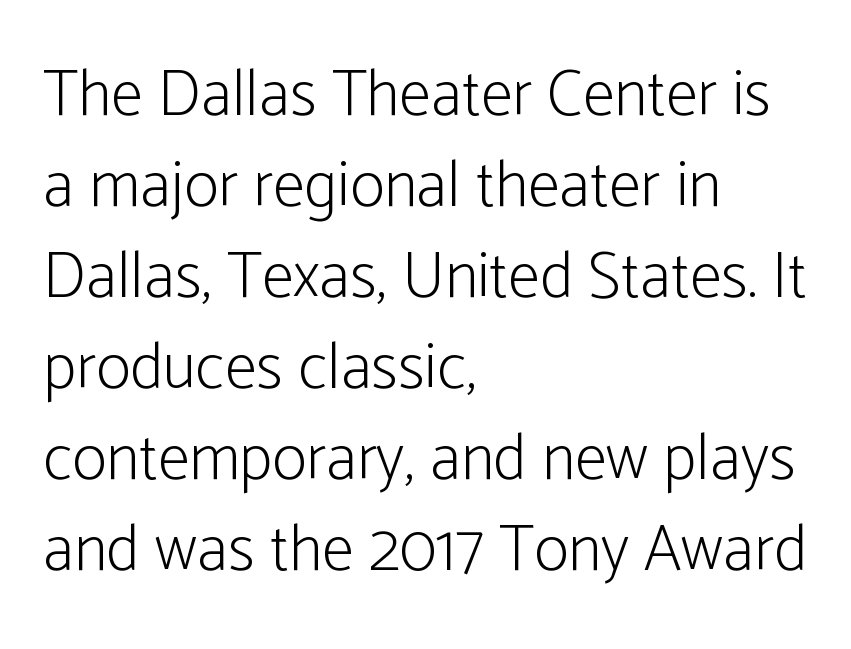
{"serif": "no", "italic": "no", "bold": "no", "weight": "light", "width": "condensed", "stroke_contrast": "low", "x_height": "medium", "monospaced": "no", "underline": "no", "align": "left", "line_spacing": "normal", "line_spacing_ratio": 1.4, "letter_spacing": "normal", "letter_spacing_em": 0.0, "glyph_px": 65}
